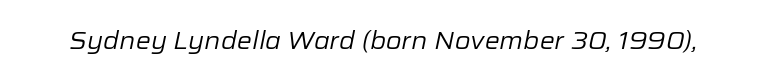
No extra tracking has been applied to these lines. Stems and bowls with no extra thickness — not bold. The whole block is typeset with a tilt. Beneath every word, the page is bare.
